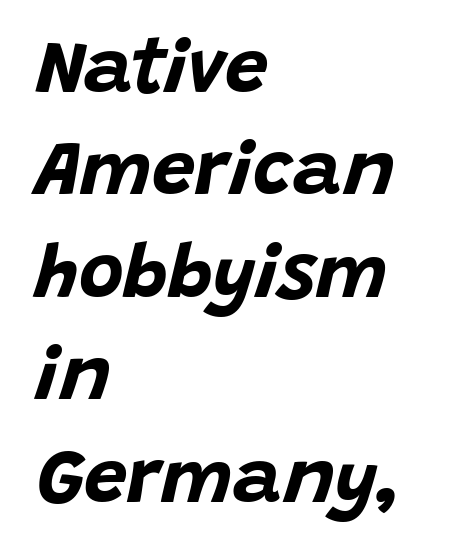
The image shows 77 px bold type, italic (leaning right); set left-aligned, normal line spacing (1.33x), normal letter spacing, not underlined; low stroke contrast and a large x-height.
